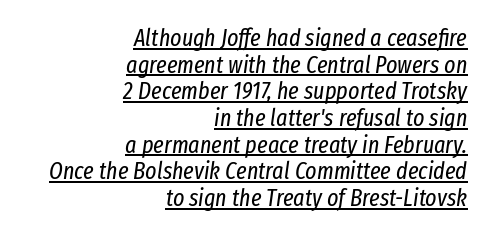
The image shows 24 px text type, italic (leaning right); set right-aligned, tight line spacing (1.11x), normal letter spacing, underlined.
